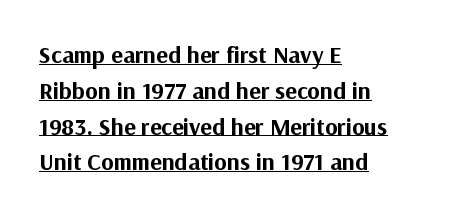
The image shows 24 px bold type, upright; set left-aligned, normal line spacing (1.49x), normal letter spacing, underlined.
